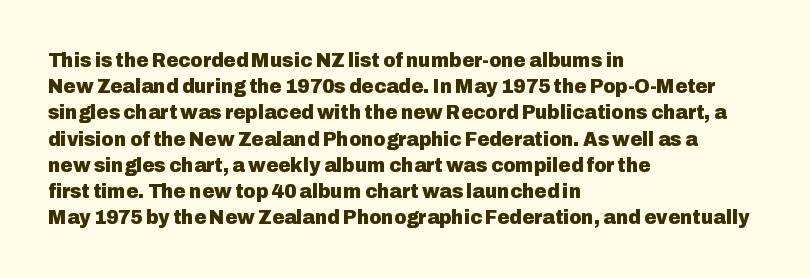
Q: Is the text bold? A: Yes.
Q: Is the text italic (slanted)? A: No, it is upright.
Q: Is the text underlined? A: No.
Q: How is the paragraph aligned? A: Left-aligned.
Q: Is the spacing between letters normal or unusually wide? A: Normal.
Q: Is the spacing between lines tight, normal or loose? A: Normal.
